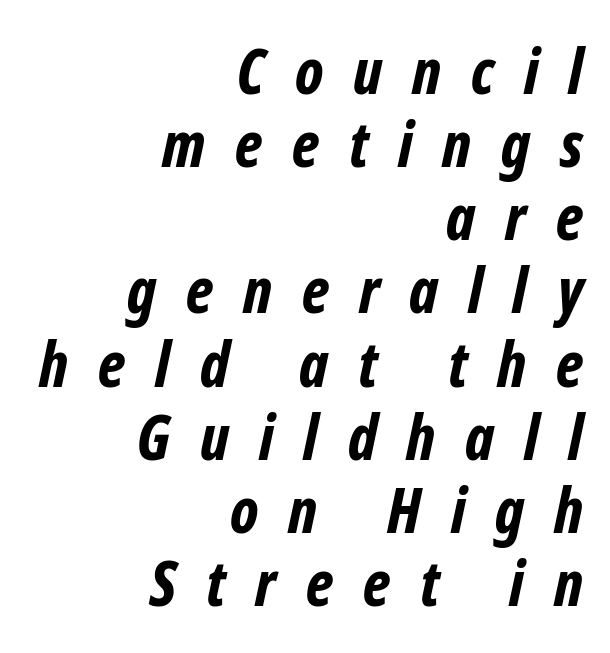
Spacing verdict: proportional, widths tailored to each character. In terms of weight, the rendering is a true, heavy bold. The horizontal fit of the characters is loose and conspicuously gappy. Tall strokes in this sample are angled rather than plumb. The ragged edge is on the left, which tells us the setting is flush right.
